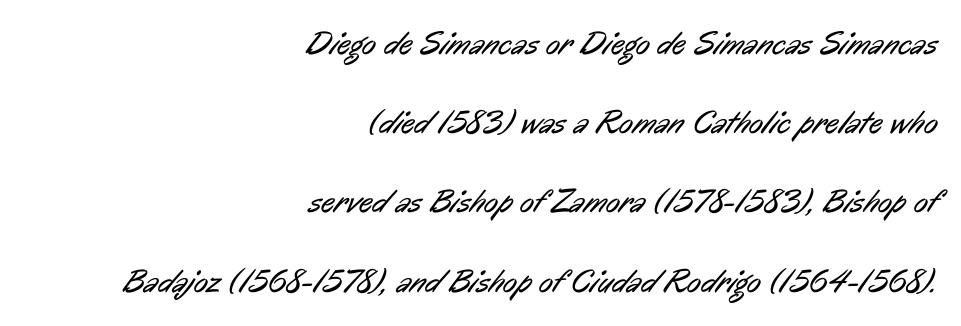
Q: Is the text bold? A: No.
Q: Is the typeface a serif or a sans-serif typeface? A: Sans-serif.
Q: Is the text underlined? A: No.
Q: How is the paragraph aligned? A: Right-aligned.
Q: Is the spacing between letters normal or unusually wide? A: Normal.
Q: Is the spacing between lines tight, normal or loose? A: Loose.
Q: Width (condensed, normal, or wide)? A: Condensed.
Q: Stroke contrast? A: Low.
Q: x-height? A: Medium.
Q: Monospaced? A: No.
